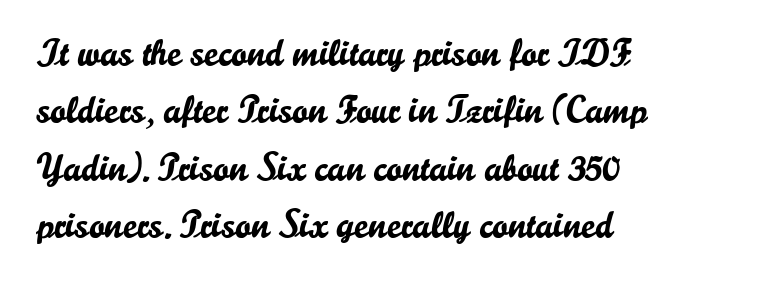
{"serif": "no", "width": "normal", "stroke_contrast": "low", "x_height": "small", "monospaced": "no", "underline": "no", "align": "left", "line_spacing": "normal", "line_spacing_ratio": 1.51, "letter_spacing": "normal", "letter_spacing_em": 0.0, "glyph_px": 38}
